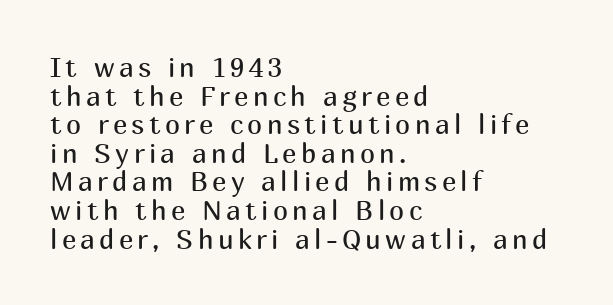
{"italic": "no", "bold": "no", "underline": "no", "align": "left", "line_spacing": "tight", "line_spacing_ratio": 1.06, "glyph_px": 27}
